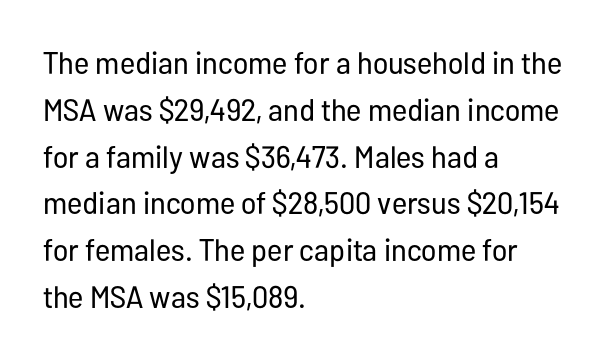
The image shows 31 px regular-weight, condensed sans-serif type, upright; set left-aligned, normal line spacing (1.51x), normal letter spacing, not underlined; low stroke contrast and a medium x-height.
